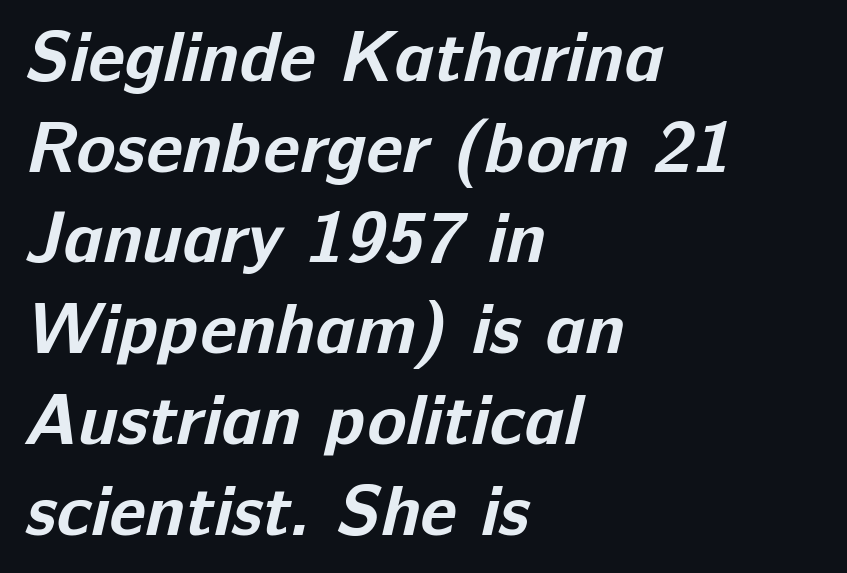
The font family rendered here belongs to the sans-serif group. The setting favours the left margin, as ordinary paragraphs usually do. Vertically, the passage feels balanced, rows spaced as you'd expect. The face used here has the dense, thick strokes of a bold. The tracking reads as untouched default to a designer's eye. Has an underline been added? It has not.
